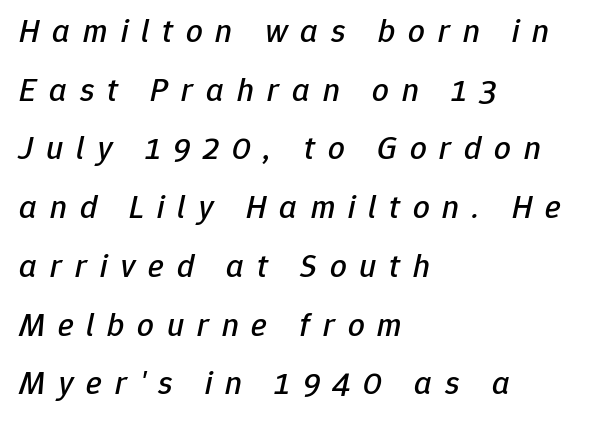
The image shows 33 px text type, italic (leaning right); set left-aligned, line spacing 1.78x, unusually wide letter spacing (+0.39 em), not underlined; low stroke contrast and a medium x-height.
